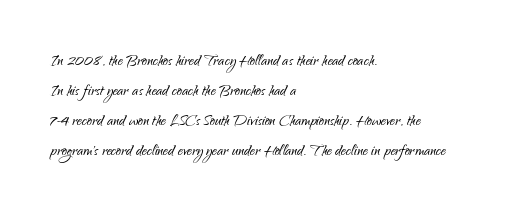
{"bold": "no", "underline": "no", "align": "left", "line_spacing": "normal", "line_spacing_ratio": 1.5, "letter_spacing": "normal", "letter_spacing_em": 0.0, "glyph_px": 20}
